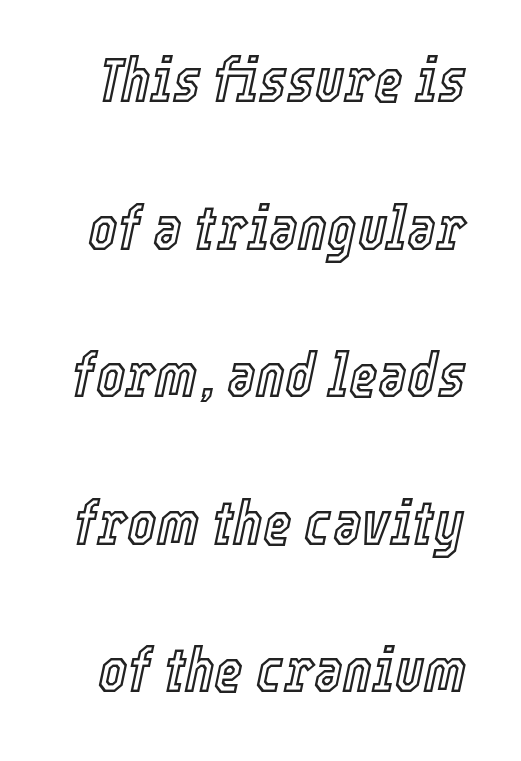
The letterforms sit shoulder to shoulder at normal distance. Regarding leading, the lines here are spaced well apart. The space beneath each line is pristine and unruled. The letters advance in unequal steps, a hallmark of proportional type.
